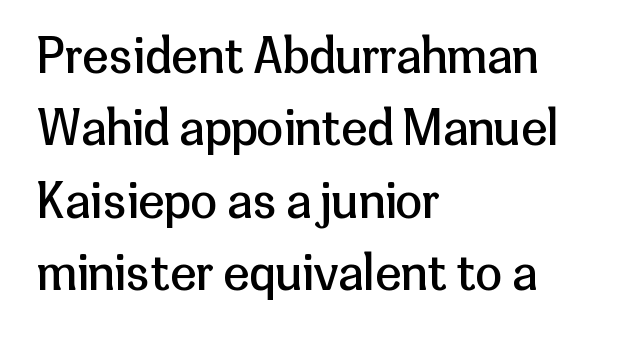
Stroke mass is kept to a normal reading level or below. This is the regular roman posture of the typeface. Leading: standard. Caption: standard tracking, unaltered. A classic flush-left, rag-right setting is used for this passage.
